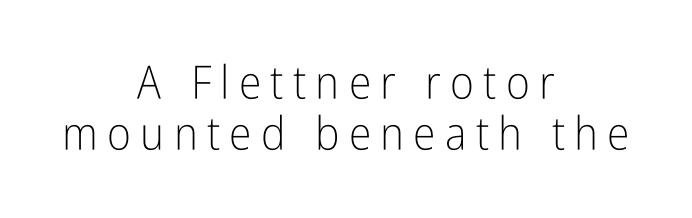
The image shows 46 px light, condensed sans-serif type, upright; set centered, tight line spacing (1.11x), unusually wide letter spacing (+0.2 em), not underlined; low stroke contrast and a medium x-height.
